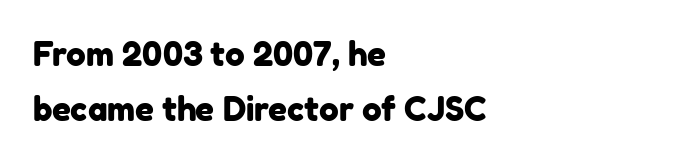
Q: Is the typeface a serif or a sans-serif typeface? A: Sans-serif.
Q: Is the text underlined? A: No.
Q: How is the paragraph aligned? A: Left-aligned.
Q: Is the spacing between letters normal or unusually wide? A: Normal.
Q: Is the spacing between lines tight, normal or loose? A: Normal.
Q: Width (condensed, normal, or wide)? A: Normal.
Q: Stroke contrast? A: Low.
Q: x-height? A: Medium.
Q: Monospaced? A: No.
